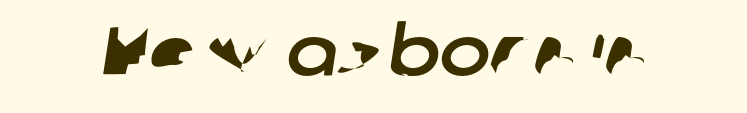
Varying glyph widths throughout — classic text-font behaviour. Look at the bottom of the vertical strokes: they stop flat, with no serifs. The passage shown has conventional tracking throughout. Only glyphs here, with clear space below each row.
